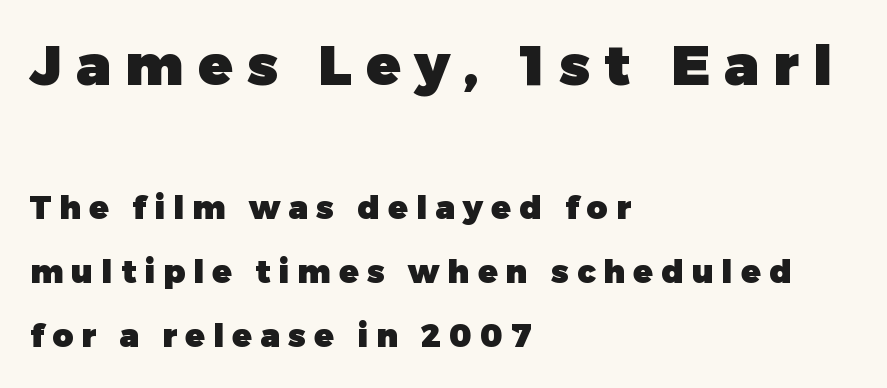
Q: Is the text bold? A: Yes.
Q: Is the text italic (slanted)? A: No, it is upright.
Q: Is the typeface a serif or a sans-serif typeface? A: Sans-serif.
Q: Is the text underlined? A: No.
Q: How is the paragraph aligned? A: Left-aligned.
Q: Is the spacing between letters normal or unusually wide? A: Unusually wide.
Q: Is the spacing between lines tight, normal or loose? A: Loose.
Q: Which block of text is set in a larger size, the first (top) or the second (bottom)? A: The first (top) one.
Q: Width (condensed, normal, or wide)? A: Normal.
Q: Stroke contrast? A: Low.
Q: x-height? A: Medium.
Q: Monospaced? A: No.
